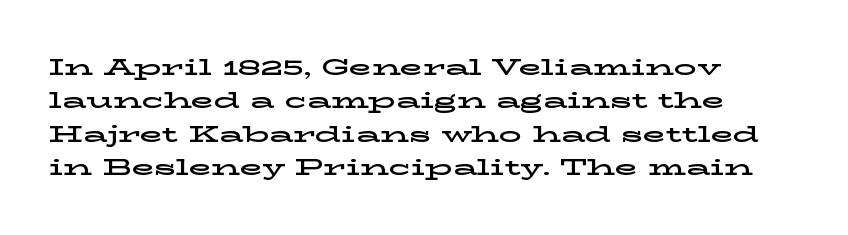
{"italic": "no", "underline": "no", "align": "left", "line_spacing": "normal", "line_spacing_ratio": 1.45, "letter_spacing": "normal", "letter_spacing_em": 0.0, "glyph_px": 23}
